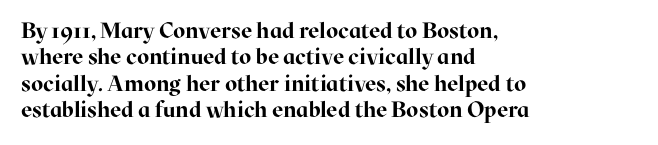
Stroke thickness is high; the sample reads as a true bold. Underline: absent. The horizontal fit of the characters is conventional and even. Do the letters lean? They stand straight. Horizontal alignment here is leftward, the default for most running prose.
